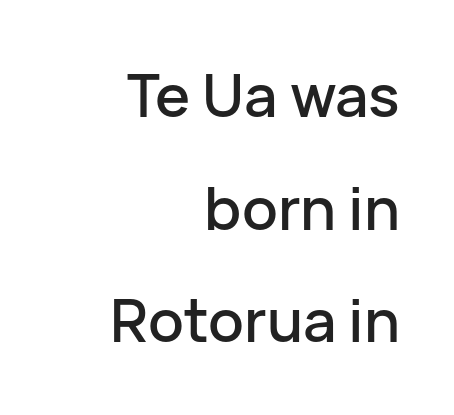
The image shows 59 px sans-serif type, upright; set right-aligned, loose line spacing (1.91x), normal letter spacing, not underlined; low stroke contrast and a medium x-height.
